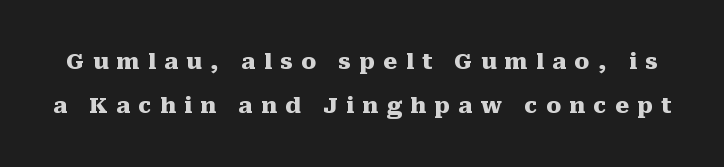
Summary of vertical rhythm: relaxed, with wide interline spacing. The gaps between neighbouring characters are conspicuously large. The rendering uses a bold face; every stroke is thick and dark. The typography opts for an upright posture over an oblique one.
